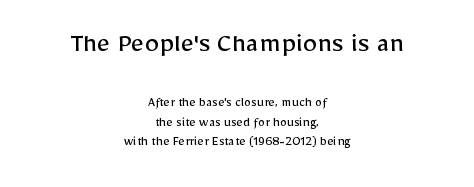
Q: Is the text bold? A: No.
Q: Is the text italic (slanted)? A: No, it is upright.
Q: Is the typeface a serif or a sans-serif typeface? A: Sans-serif.
Q: Is the text underlined? A: No.
Q: How is the paragraph aligned? A: Centered.
Q: Is the spacing between letters normal or unusually wide? A: Normal.
Q: Is the spacing between lines tight, normal or loose? A: Normal.
Q: Which block of text is set in a larger size, the first (top) or the second (bottom)? A: The first (top) one.
Q: Width (condensed, normal, or wide)? A: Normal.
Q: Stroke contrast? A: Low.
Q: x-height? A: Medium.
Q: Monospaced? A: No.
